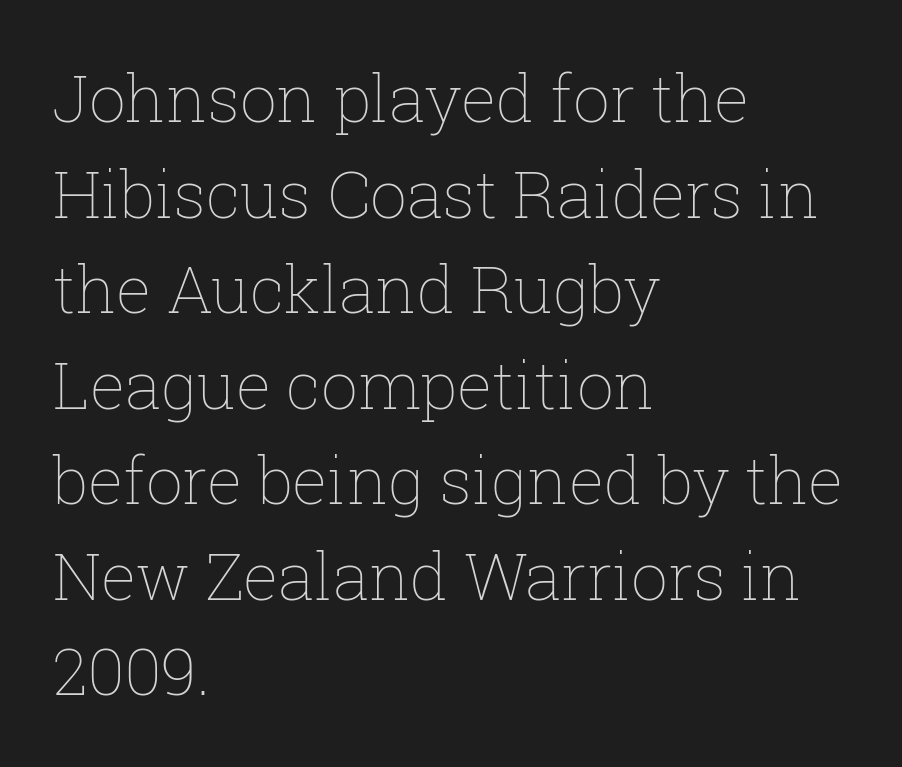
{"italic": "no", "bold": "no", "weight": "thin", "width": "normal", "stroke_contrast": "low", "x_height": "medium", "monospaced": "no", "underline": "no", "align": "left", "line_spacing": "normal", "line_spacing_ratio": 1.47, "letter_spacing": "normal", "letter_spacing_em": 0.0, "glyph_px": 65}
